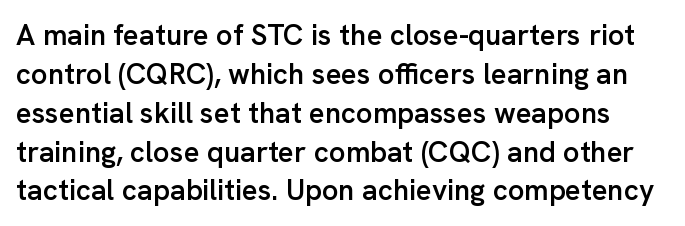
The image shows 29 px semibold sans-serif type, upright; set normal line spacing (1.34x), normal letter spacing, not underlined; low stroke contrast and a medium x-height.
